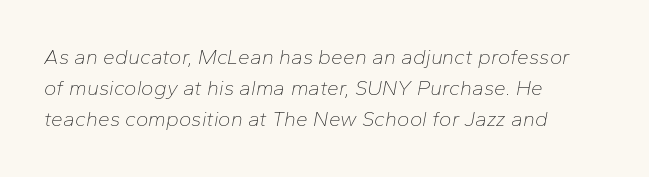
Q: Is the text bold? A: No.
Q: Is the text italic (slanted)? A: Yes, it leans right by about 10 degrees.
Q: Is the text underlined? A: No.
Q: How is the paragraph aligned? A: Left-aligned.
Q: Is the spacing between letters normal or unusually wide? A: Normal.
Q: Is the spacing between lines tight, normal or loose? A: Normal.
